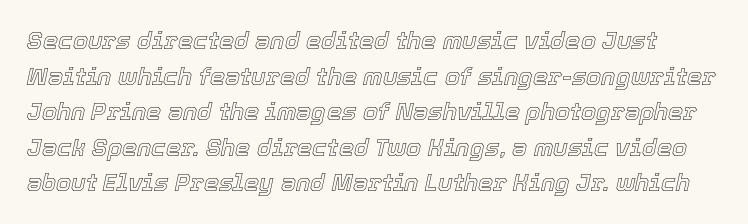
{"italic": "yes", "lean": "right", "slant_degrees": 12, "underline": "no", "line_spacing": "normal", "line_spacing_ratio": 1.48, "letter_spacing": "normal", "letter_spacing_em": 0.0, "glyph_px": 24}
